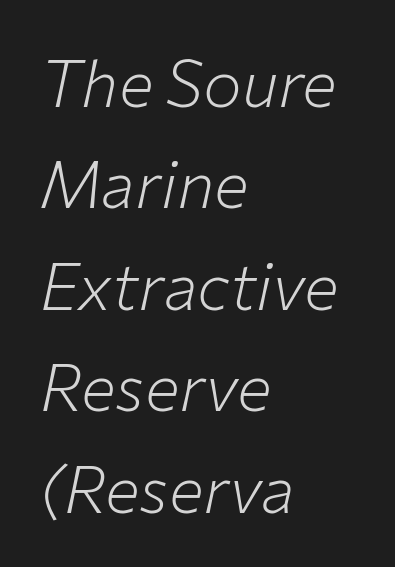
Q: Is the text bold? A: No.
Q: Is the text italic (slanted)? A: Yes, it leans right by about 12 degrees.
Q: Is the text underlined? A: No.
Q: How is the paragraph aligned? A: Left-aligned.
Q: Is the spacing between letters normal or unusually wide? A: Normal.
Q: Is the spacing between lines tight, normal or loose? A: Normal.
Q: Width (condensed, normal, or wide)? A: Normal.
Q: Stroke contrast? A: Low.
Q: x-height? A: Medium.
Q: Monospaced? A: No.
